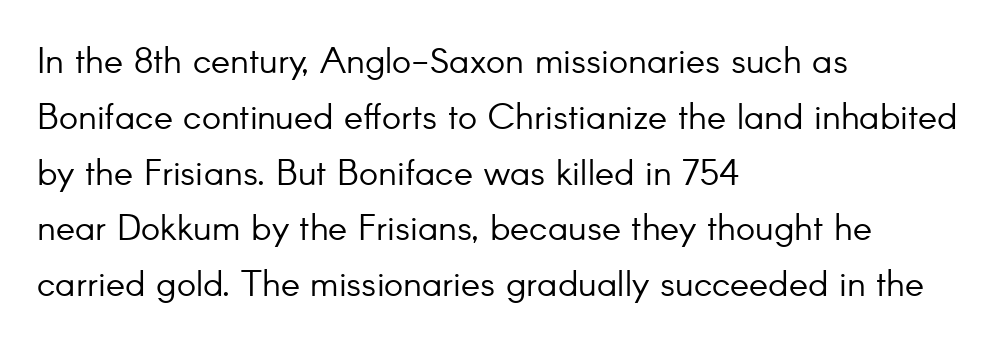
{"serif": "no", "italic": "no", "bold": "no", "weight": "light", "width": "normal", "stroke_contrast": "low", "x_height": "small", "monospaced": "no", "underline": "no", "align": "left", "line_spacing": "normal", "line_spacing_ratio": 1.55, "letter_spacing": "normal", "letter_spacing_em": 0.0, "glyph_px": 36}
